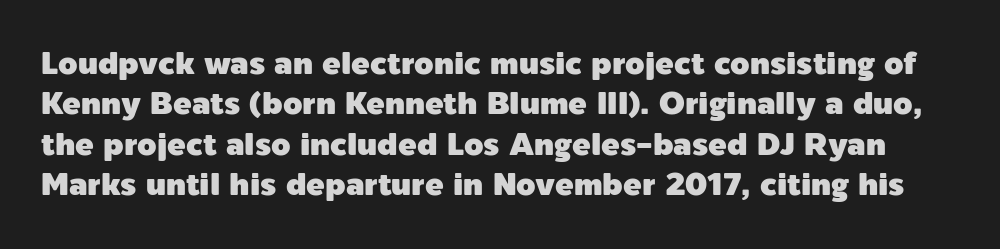
I'd call this a sans setting — the letters go barefoot. Note the varied advance widths — an 'i' is clearly narrower than an 'm'. Rule under the text: the space is simply empty. The line texture is even and compact thanks to regular tracking. The lettering stays uniformly vertical, giving the passage a roman look. Regular leading.
